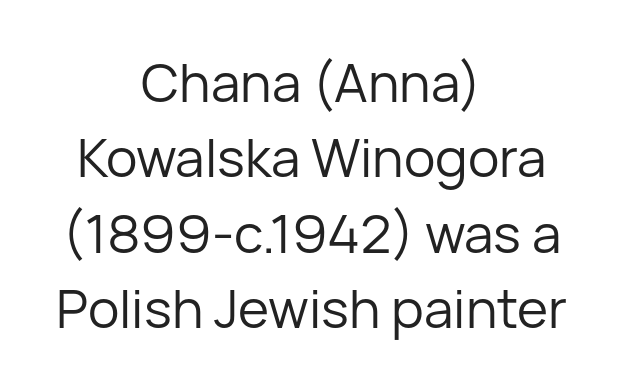
Reading down the column, the eye jumps a familiar distance to each next line. This rendering uses center alignment, leaving both contours irregular but symmetric. Inter-character spacing is left at the font's built-in metrics. Unbolded letterforms with no extra heft. Check where the strokes stop: nothing finishes them off — pure sans. Every character sits straight up, as roman type does.
